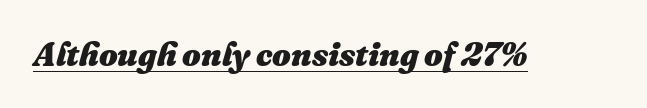
Q: Is the text bold? A: Yes.
Q: Is the text italic (slanted)? A: Yes, it leans right by about 16 degrees.
Q: Is the text underlined? A: Yes.
Q: Is the spacing between letters normal or unusually wide? A: Normal.
Q: Width (condensed, normal, or wide)? A: Normal.
Q: Stroke contrast? A: Medium.
Q: x-height? A: Medium.
Q: Monospaced? A: No.
